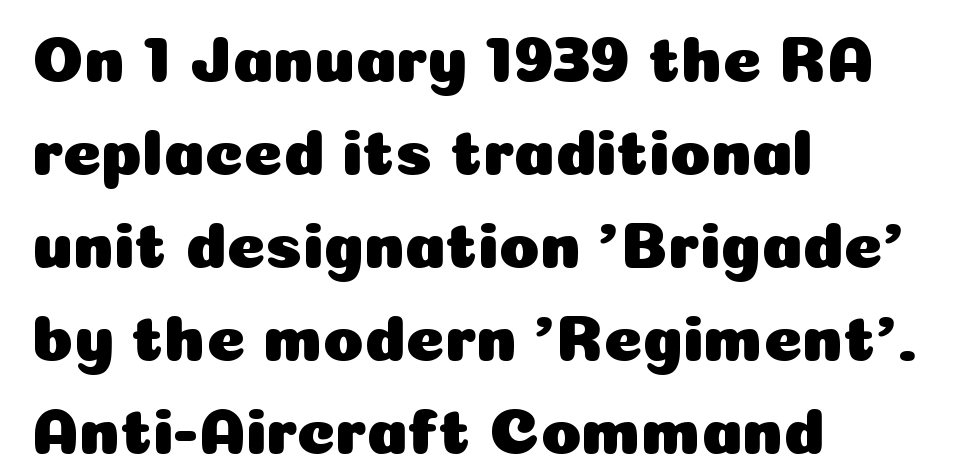
Q: Is the text italic (slanted)? A: No, it is upright.
Q: Is the typeface a serif or a sans-serif typeface? A: Sans-serif.
Q: Is the text underlined? A: No.
Q: How is the paragraph aligned? A: Left-aligned.
Q: Is the spacing between letters normal or unusually wide? A: Normal.
Q: Is the spacing between lines tight, normal or loose? A: Normal.
Q: Width (condensed, normal, or wide)? A: Normal.
Q: Stroke contrast? A: Low.
Q: x-height? A: Medium.
Q: Monospaced? A: No.
